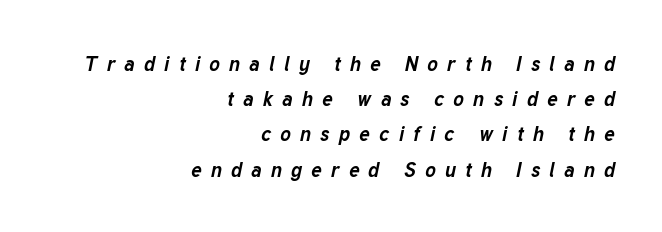
Is the type slanted? Yes — the strokes lean at a clear angle. Every row of glyphs terminates at an identical x-position on the right. The typesetting leans heavy: a genuine bold. Each word looks stretched out because of the extra space between its letters.
